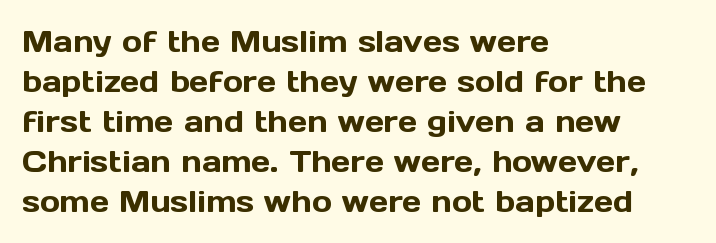
Q: Is the text italic (slanted)? A: No, it is upright.
Q: Is the typeface a serif or a sans-serif typeface? A: Sans-serif.
Q: Is the text underlined? A: No.
Q: How is the paragraph aligned? A: Left-aligned.
Q: Is the spacing between letters normal or unusually wide? A: Normal.
Q: Is the spacing between lines tight, normal or loose? A: Normal.
Q: Width (condensed, normal, or wide)? A: Normal.
Q: x-height? A: Medium.
Q: Monospaced? A: No.
